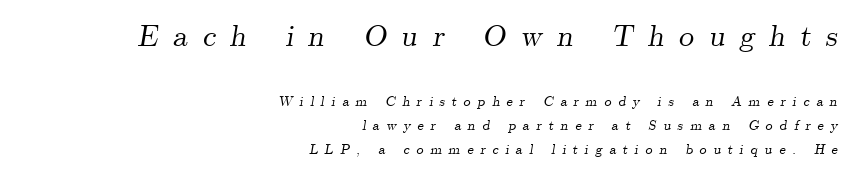
Someone cranked the tracking dial way up on this one. These lines are rendered in a variable-pitch font. Words float on clear page, feet unadorned. The first block has been scaled up relative to the second.
